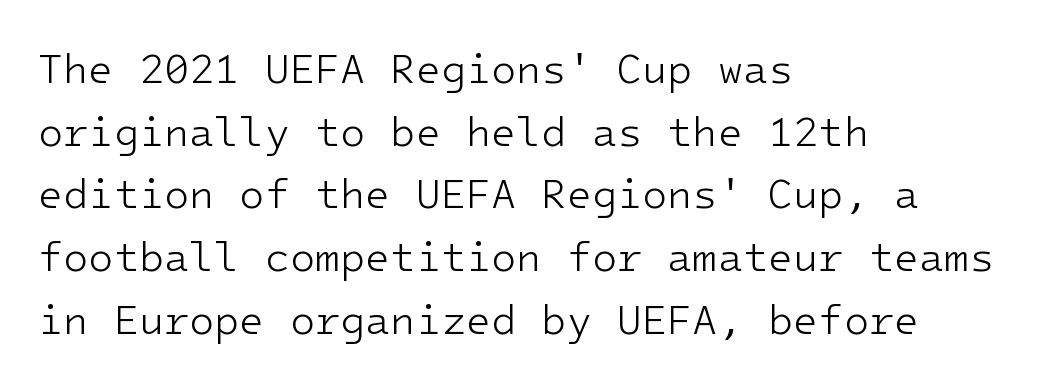
Q: Is the text bold? A: No.
Q: Is the text italic (slanted)? A: No, it is upright.
Q: Is the typeface a serif or a sans-serif typeface? A: Sans-serif.
Q: Is the text underlined? A: No.
Q: How is the paragraph aligned? A: Left-aligned.
Q: Is the spacing between letters normal or unusually wide? A: Normal.
Q: Is the spacing between lines tight, normal or loose? A: Normal.
Q: Width (condensed, normal, or wide)? A: Normal.
Q: Stroke contrast? A: Low.
Q: x-height? A: Medium.
Q: Monospaced? A: Yes.
